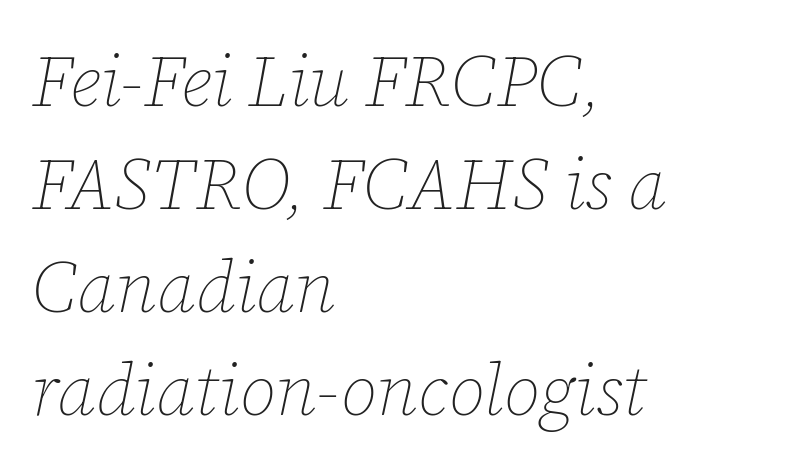
{"italic": "yes", "lean": "right", "slant_degrees": 12, "bold": "no", "weight": "thin", "width": "normal", "stroke_contrast": "low", "x_height": "medium", "monospaced": "no", "underline": "no", "align": "left", "line_spacing": "normal", "line_spacing_ratio": 1.43, "letter_spacing": "normal", "letter_spacing_em": 0.0, "glyph_px": 72}
